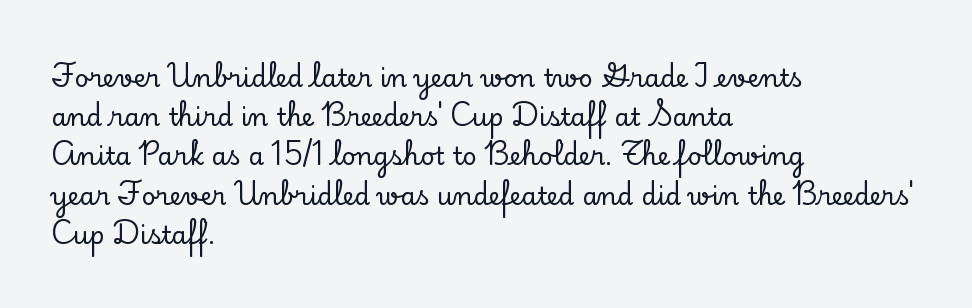
The foot of each line stays bare and open. Upright lettering throughout. Characters follow at the spacing the type designer built in. Line spacing here is normal.
